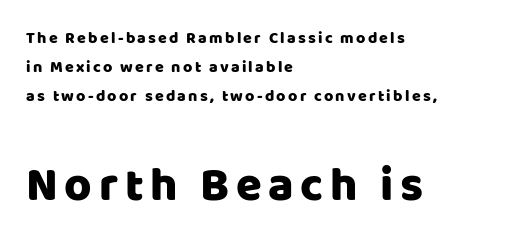
The image shows 47 px sans-serif type, upright; set left-aligned, line spacing 1.81x, not underlined; the second (bottom) block is 2.94x larger; low stroke contrast and a large x-height.
